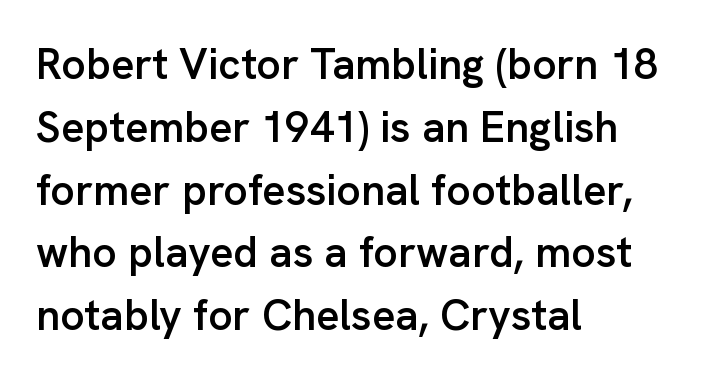
In terms of letterform style, serifs are entirely absent. Vertical spacing — default. The typesetting leans somewhat heavy: a semibold. Rendered with straight, roman letterforms. Glance below the letters and you will spot only blank space.
